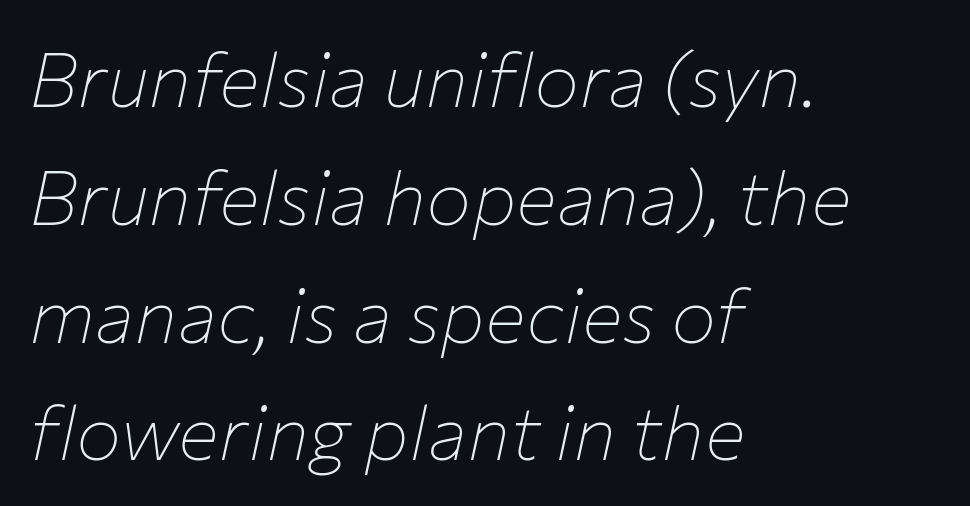
The image shows 76 px thin type, italic (leaning right); set left-aligned, normal line spacing (1.55x), normal letter spacing, not underlined; low stroke contrast and a medium x-height.
